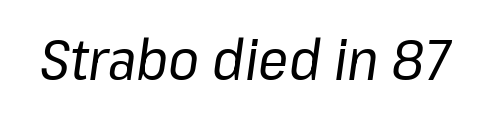
Q: Is the text bold? A: No.
Q: Is the text italic (slanted)? A: Yes, it leans right by about 8 degrees.
Q: Is the text underlined? A: No.
Q: Is the spacing between letters normal or unusually wide? A: Normal.
Q: Width (condensed, normal, or wide)? A: Normal.
Q: Stroke contrast? A: Low.
Q: x-height? A: Medium.
Q: Monospaced? A: No.
